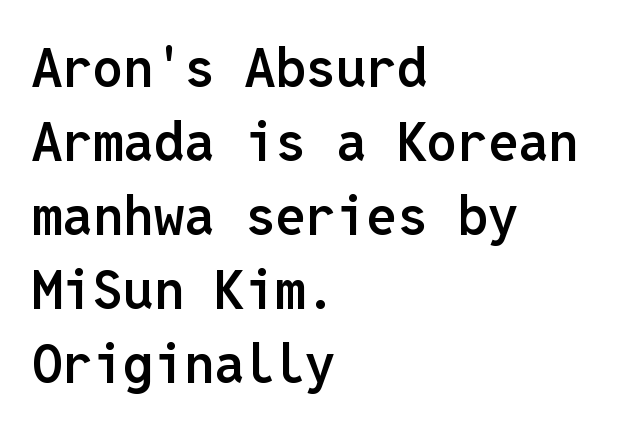
Characters remain perfectly vertical along every line. Summary of vertical rhythm: regular, with standard interline spacing. All the whitespace from short lines collects on the right. Do the characters align in a grid? Yes, the font is monospaced. Type style note: lacks serifs. Summary of weight: moderately heavy, a semibold.
